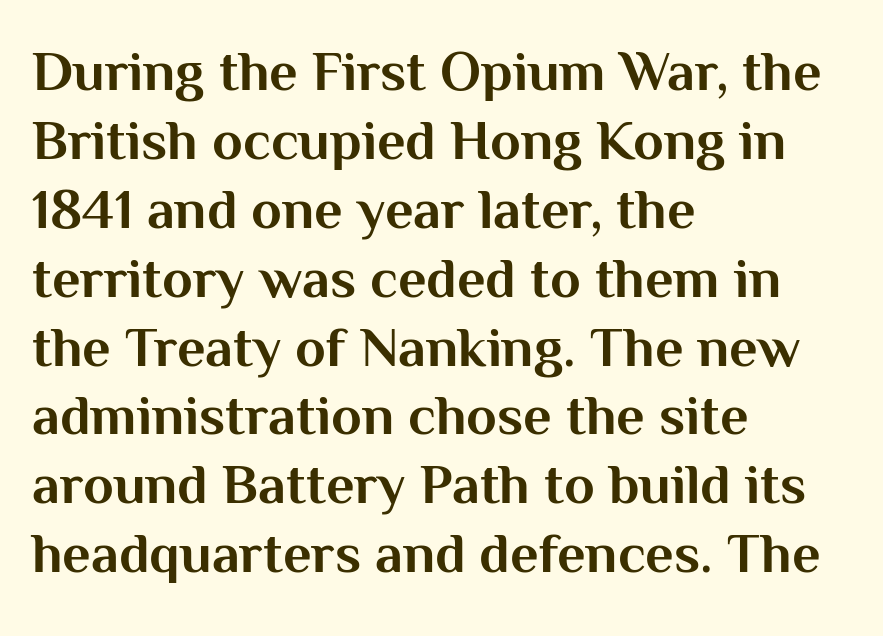
{"serif": "no", "italic": "no", "bold": "yes", "weight": "bold", "width": "normal", "stroke_contrast": "medium", "x_height": "medium", "monospaced": "no", "underline": "no", "align": "left", "line_spacing_ratio": 1.23, "letter_spacing": "normal", "letter_spacing_em": 0.0, "glyph_px": 56}
